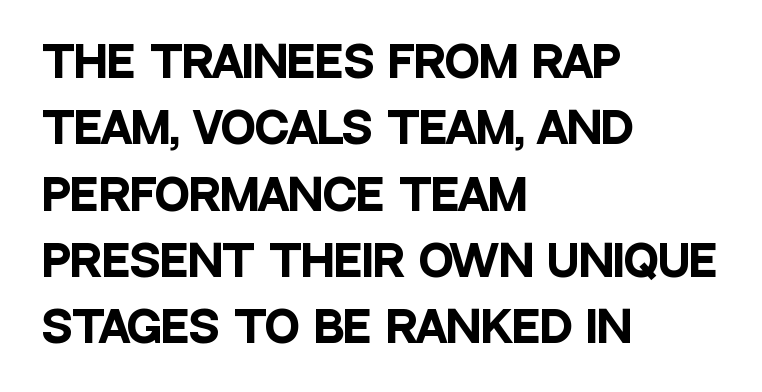
{"serif": "no", "italic": "no", "bold": "yes", "weight": "heavy", "width": "condensed", "stroke_contrast": "low", "x_height": "large", "monospaced": "no", "underline": "no", "align": "left", "line_spacing": "normal", "line_spacing_ratio": 1.58, "letter_spacing": "normal", "letter_spacing_em": 0.0, "glyph_px": 42}
